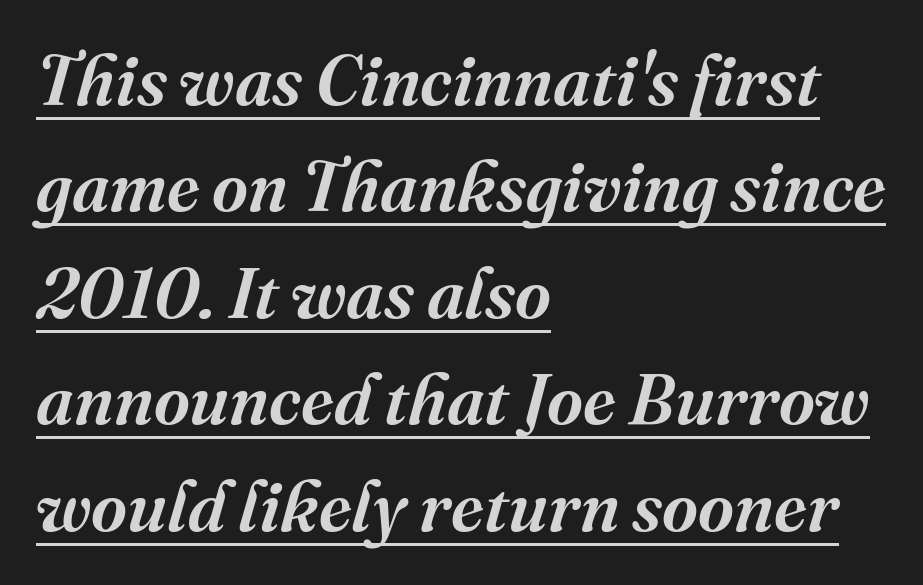
Q: Is the text bold? A: Semi-bold.
Q: Is the text italic (slanted)? A: Yes, it leans right by about 16 degrees.
Q: Is the typeface a serif or a sans-serif typeface? A: Serif.
Q: Is the text underlined? A: Yes.
Q: How is the paragraph aligned? A: Left-aligned.
Q: Is the spacing between letters normal or unusually wide? A: Normal.
Q: Is the spacing between lines tight, normal or loose? A: Normal.
Q: Width (condensed, normal, or wide)? A: Normal.
Q: Stroke contrast? A: Medium.
Q: x-height? A: Medium.
Q: Monospaced? A: No.
